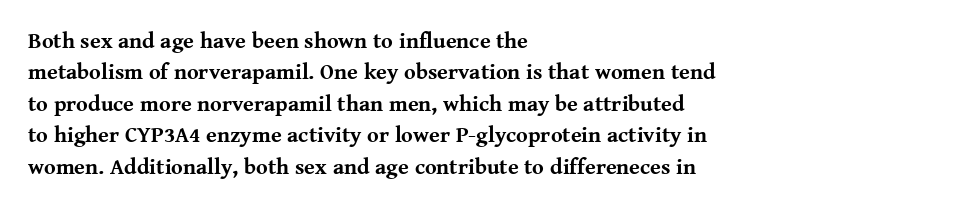
The image shows 22 px bold type, upright; set left-aligned, normal line spacing (1.43x), normal letter spacing, not underlined.
